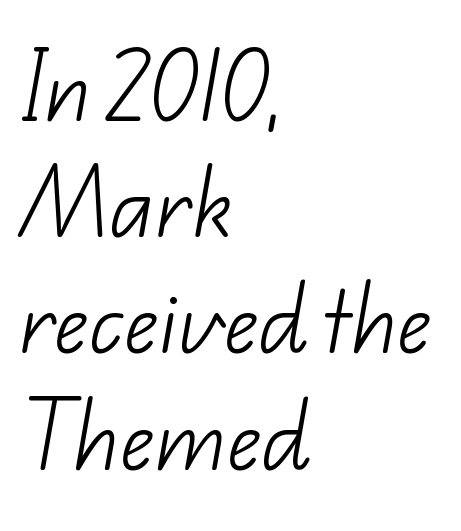
Q: Is the text bold? A: No.
Q: Is the typeface a serif or a sans-serif typeface? A: Sans-serif.
Q: Is the text underlined? A: No.
Q: How is the paragraph aligned? A: Left-aligned.
Q: Is the spacing between letters normal or unusually wide? A: Normal.
Q: Is the spacing between lines tight, normal or loose? A: Normal.
Q: Width (condensed, normal, or wide)? A: Normal.
Q: Stroke contrast? A: Low.
Q: x-height? A: Small.
Q: Monospaced? A: No.
